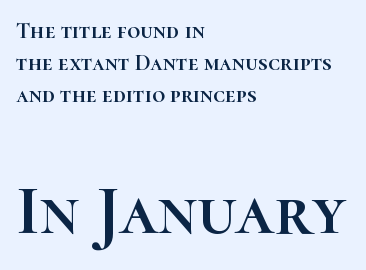
Is the letter spacing exaggerated? No — it looks like the ordinary default. The space between consecutive lines is moderate. Leftover space on each line is placed entirely after the last word. Italic? Not at all — the glyphs are vertical. The more generous point size was reserved for the lower chunk.
